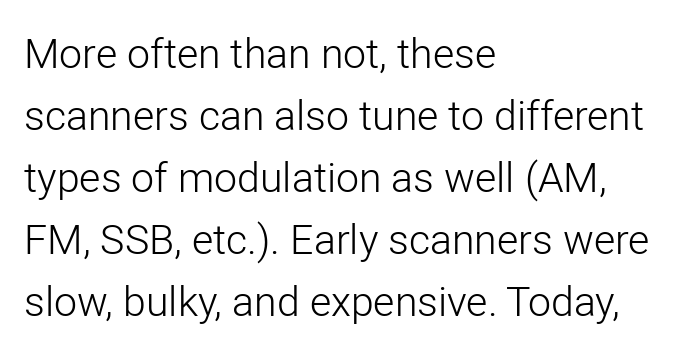
The image shows 41 px light sans-serif type, upright; set left-aligned, normal line spacing (1.51x), normal letter spacing, not underlined; low stroke contrast and a medium x-height.
